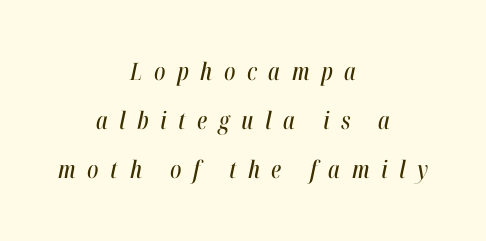
{"italic": "yes", "lean": "right", "slant_degrees": 12, "underline": "no", "align": "center", "line_spacing": "loose", "line_spacing_ratio": 2.05, "letter_spacing": "wide", "letter_spacing_em": 0.48, "glyph_px": 24}
